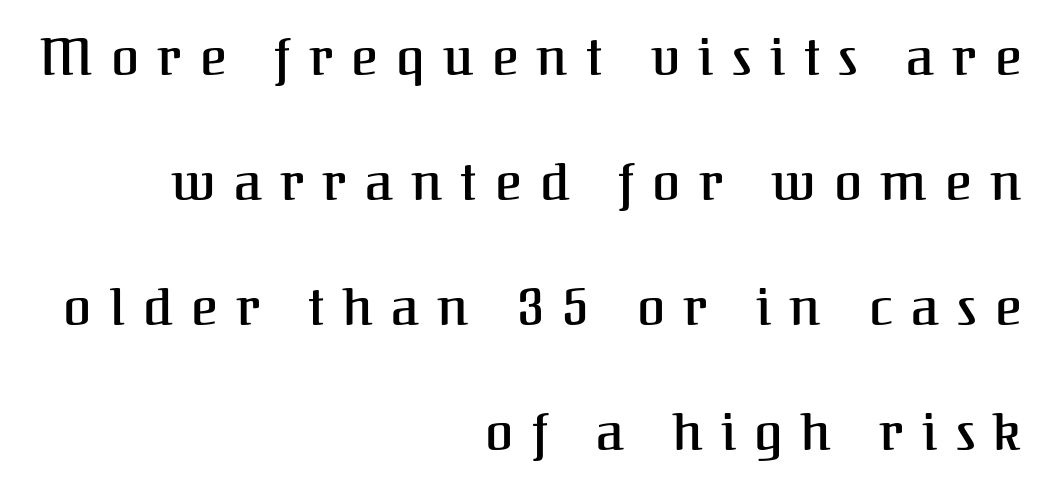
The image shows 51 px serif type, upright; set right-aligned, loose line spacing (2.45x), unusually wide letter spacing (+0.36 em), not underlined; medium stroke contrast and a medium x-height.
